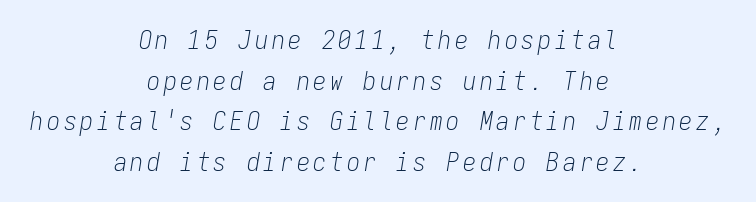
The strokes are not fattened; the text isn't bold. Any mark beneath the type? The region is blank. In terms of leading, this rendering sits right in the middle. Compared with a flush-left layout, this one balances lines on the center instead. Would a proofreader flag this as italicized? Yes.
